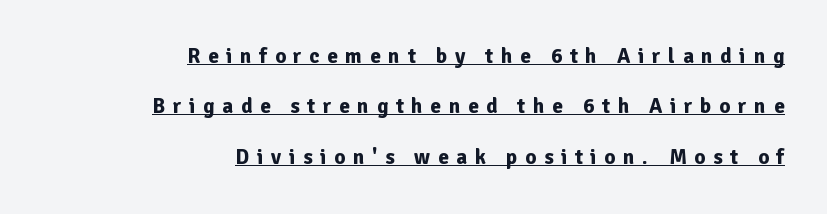
Q: Is the text bold? A: Yes.
Q: Is the text italic (slanted)? A: No, it is upright.
Q: Is the text underlined? A: Yes.
Q: How is the paragraph aligned? A: Right-aligned.
Q: Is the spacing between letters normal or unusually wide? A: Unusually wide.
Q: Is the spacing between lines tight, normal or loose? A: Loose.
